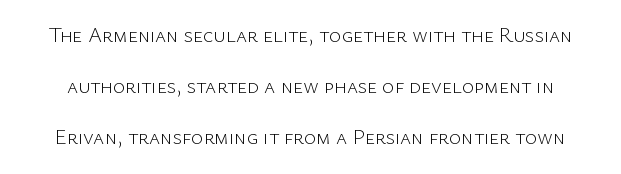
Q: Is the text bold? A: No.
Q: Is the text italic (slanted)? A: No, it is upright.
Q: Is the text underlined? A: No.
Q: Is the spacing between letters normal or unusually wide? A: Normal.
Q: Is the spacing between lines tight, normal or loose? A: Loose.
